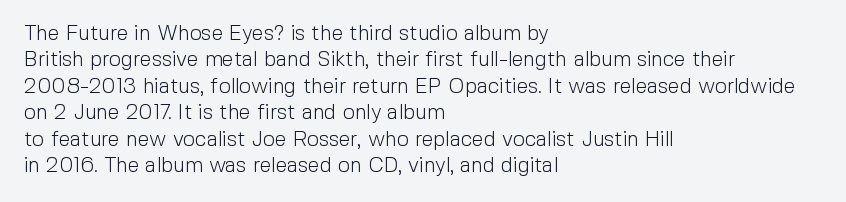
The rendering uses a moderate line-height, typical for paragraphs. Only glyphs here, with clear space below each row. The passage is arranged the way most books set body copy — flush left. Spacing between characters is what you'd get straight out of the box.
